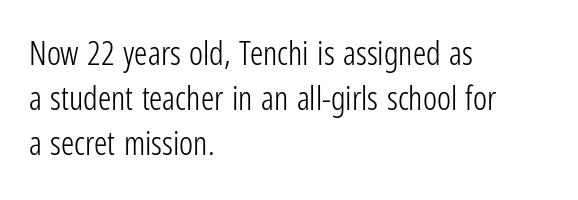
Q: Is the text bold? A: No.
Q: Is the text italic (slanted)? A: No, it is upright.
Q: Is the typeface a serif or a sans-serif typeface? A: Sans-serif.
Q: Is the text underlined? A: No.
Q: How is the paragraph aligned? A: Left-aligned.
Q: Is the spacing between letters normal or unusually wide? A: Normal.
Q: Is the spacing between lines tight, normal or loose? A: Normal.
Q: Width (condensed, normal, or wide)? A: Condensed.
Q: Stroke contrast? A: Low.
Q: x-height? A: Medium.
Q: Monospaced? A: No.
